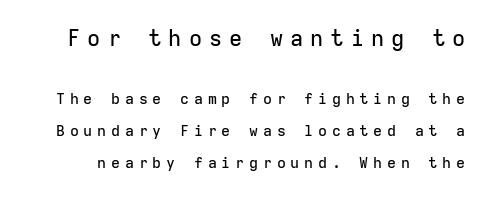
Q: Is the text italic (slanted)? A: No, it is upright.
Q: Is the text underlined? A: No.
Q: Is the spacing between letters normal or unusually wide? A: Unusually wide.
Q: Is the spacing between lines tight, normal or loose? A: Loose.
Q: Which block of text is set in a larger size, the first (top) or the second (bottom)? A: The first (top) one.
